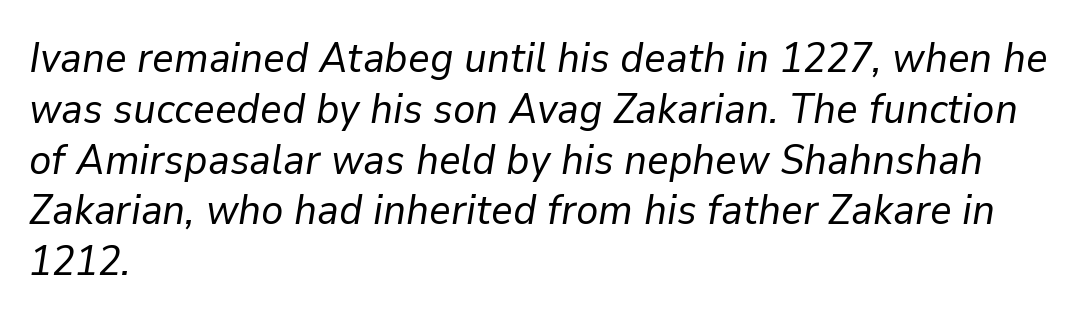
{"italic": "yes", "lean": "right", "slant_degrees": 9, "bold": "no", "weight": "regular", "width": "normal", "stroke_contrast": "low", "x_height": "medium", "monospaced": "no", "underline": "no", "align": "left", "line_spacing_ratio": 1.21, "letter_spacing": "normal", "letter_spacing_em": 0.0, "glyph_px": 42}
